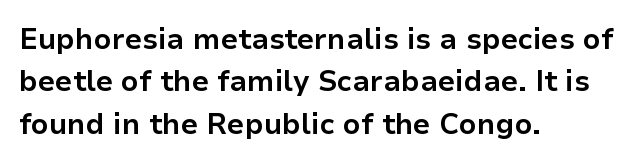
Q: Is the text bold? A: Yes.
Q: Is the text italic (slanted)? A: No, it is upright.
Q: Is the typeface a serif or a sans-serif typeface? A: Sans-serif.
Q: Is the text underlined? A: No.
Q: How is the paragraph aligned? A: Left-aligned.
Q: Is the spacing between letters normal or unusually wide? A: Normal.
Q: Is the spacing between lines tight, normal or loose? A: Normal.
Q: Width (condensed, normal, or wide)? A: Normal.
Q: Stroke contrast? A: Low.
Q: x-height? A: Medium.
Q: Monospaced? A: No.
